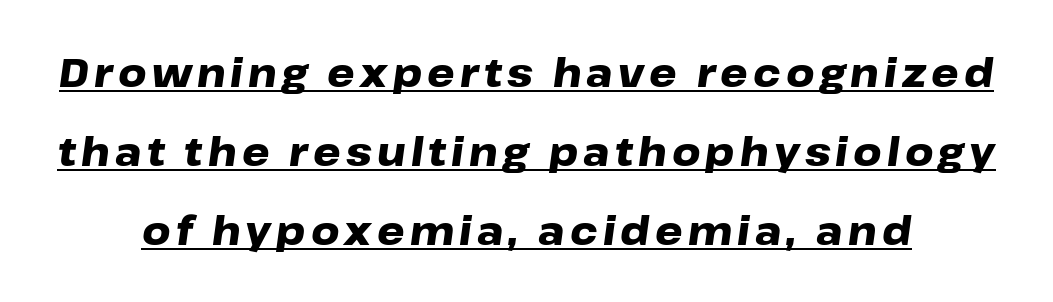
The image shows 39 px heavy, wide type, italic (leaning right); set centered, loose line spacing (2.02x), underlined; low stroke contrast and a medium x-height.
